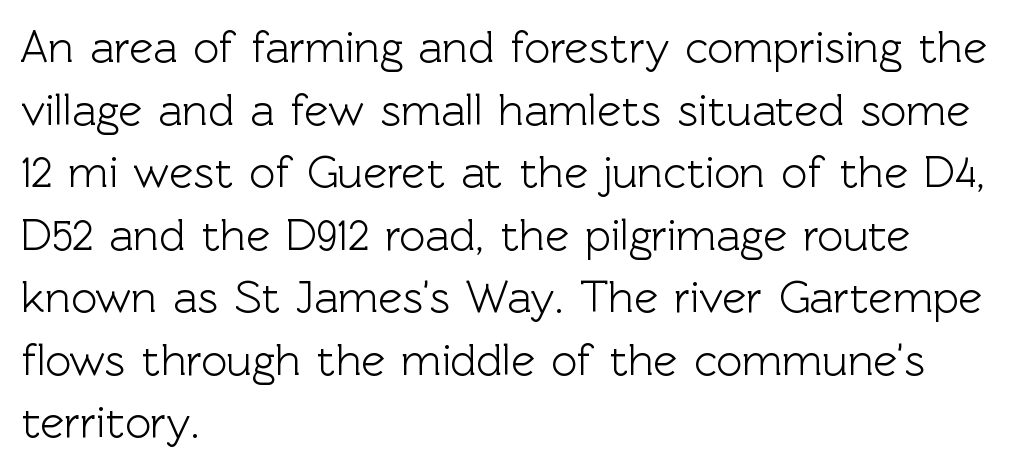
Horizontal bands of white between lines are of average thickness. The typeface chosen for these lines omits serifs. Horizontal alignment here is leftward, the default for most running prose. Note the varied advance widths — an 'i' is clearly narrower than an 'm'. Is there any slant? The stems are plumb.
